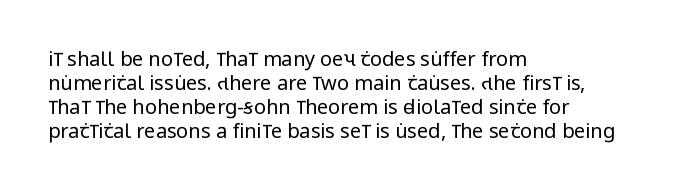
Descenders are the only things crossing below the line. Letters have the restrained weight of plain body copy at most. Where is the straight margin? On the left. Between one letter and the next there's only the usual sliver of space.
